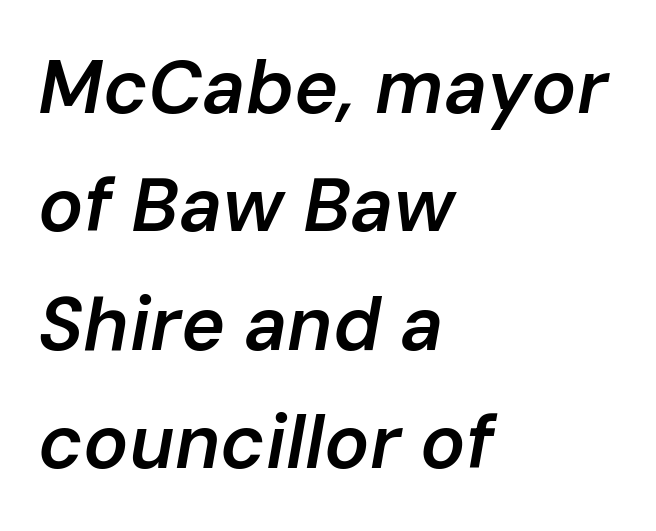
These lines sit exactly where default settings would place them. Proportional: the letters do not fall into vertical columns. The passage is arranged the way most books set body copy — flush left. Students, this is semibold: more ink than regular, less than bold.
